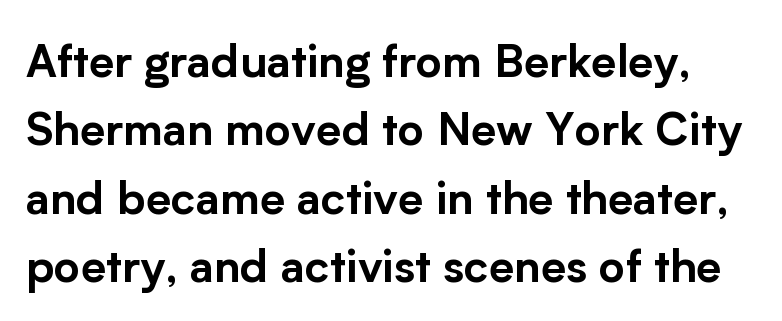
The image shows 45 px sans-serif type, upright; set normal line spacing (1.52x), normal letter spacing, not underlined; low stroke contrast and a medium x-height.
